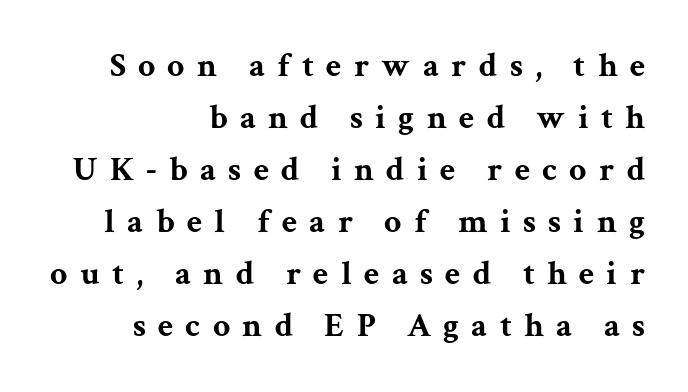
{"serif": "yes", "italic": "no", "bold": "yes", "weight": "bold", "width": "wide", "stroke_contrast": "medium", "x_height": "medium", "monospaced": "no", "underline": "no", "align": "right", "line_spacing": "normal", "line_spacing_ratio": 1.53, "letter_spacing": "wide", "letter_spacing_em": 0.36, "glyph_px": 34}
